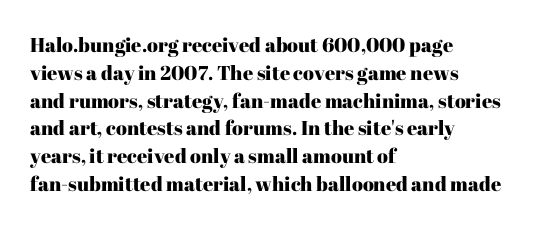
Q: Is the text italic (slanted)? A: No, it is upright.
Q: Is the text underlined? A: No.
Q: How is the paragraph aligned? A: Left-aligned.
Q: Is the spacing between letters normal or unusually wide? A: Normal.
Q: Is the spacing between lines tight, normal or loose? A: Normal.
